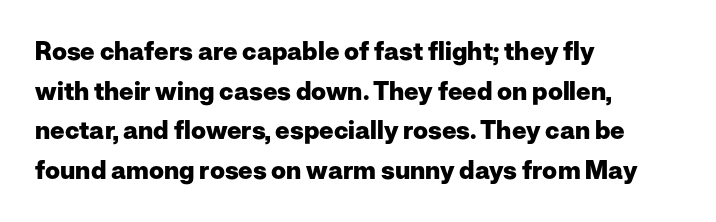
The image shows 25 px bold type, upright; set left-aligned, normal line spacing (1.59x), normal letter spacing, not underlined.
